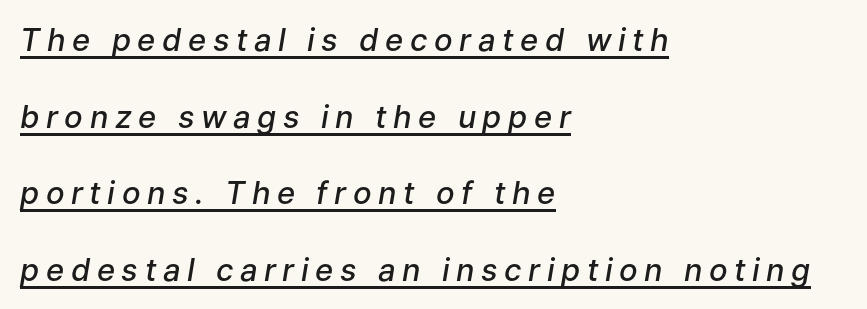
Yep, that's italic — everything's leaning. If you drew a ruler down the left edge, every line would touch it. Does the leading feel generous? Absolutely, it's lavish. This sample uses expanded letter spacing, leaving extra air between glyphs. Here the designer chose a conventional face with non-uniform glyph widths. Firm but not heavy-handed strokes: this text is semibold.
